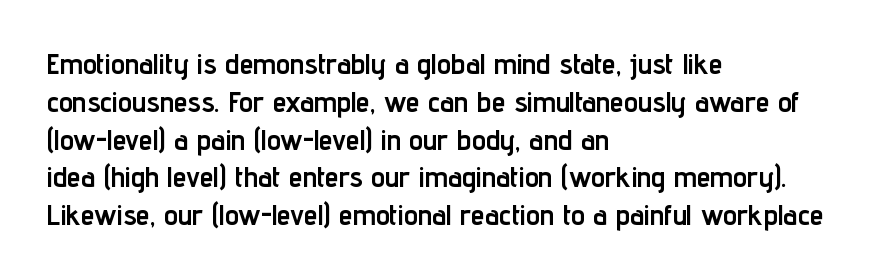
{"serif": "no", "italic": "no", "bold": "yes", "weight": "semibold", "width": "condensed", "stroke_contrast": "low", "x_height": "medium", "monospaced": "no", "underline": "no", "align": "left", "line_spacing": "normal", "line_spacing_ratio": 1.35, "letter_spacing": "normal", "letter_spacing_em": 0.0, "glyph_px": 28}
